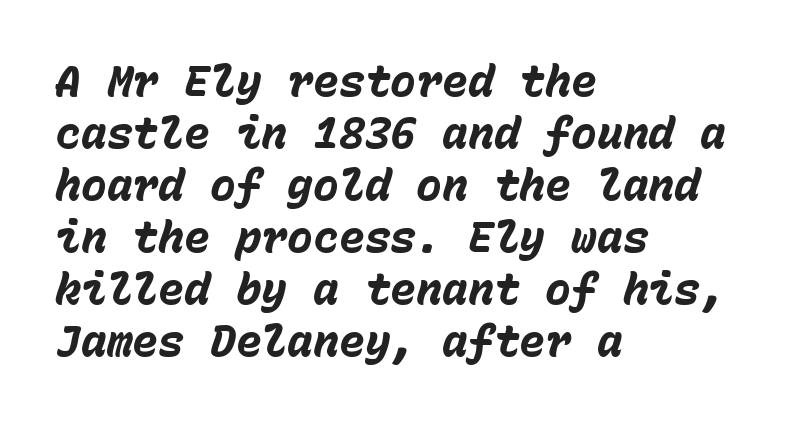
Q: Is the text bold? A: Yes.
Q: Is the text italic (slanted)? A: Yes, it leans right by about 15 degrees.
Q: Is the text underlined? A: No.
Q: How is the paragraph aligned? A: Left-aligned.
Q: Is the spacing between letters normal or unusually wide? A: Normal.
Q: Width (condensed, normal, or wide)? A: Normal.
Q: Stroke contrast? A: Low.
Q: x-height? A: Medium.
Q: Monospaced? A: Yes.
